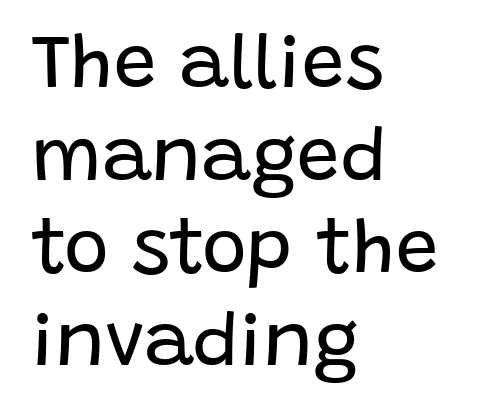
The image shows 76 px regular-weight sans-serif type, upright; set left-aligned, line spacing 1.22x, normal letter spacing, not underlined; low stroke contrast and a large x-height.
